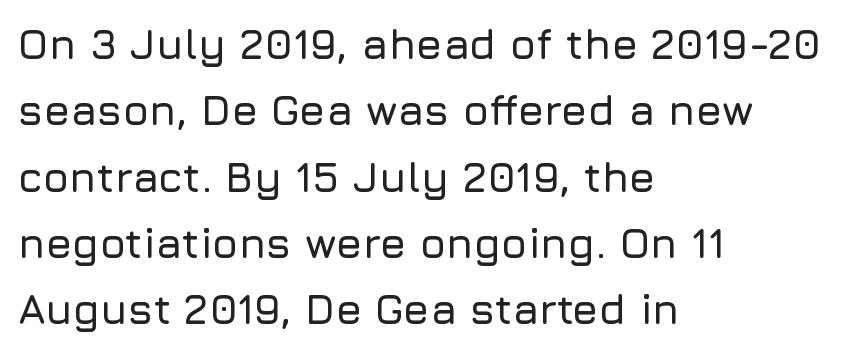
{"serif": "no", "italic": "no", "width": "normal", "stroke_contrast": "low", "x_height": "medium", "monospaced": "no", "underline": "no", "align": "left", "line_spacing": "normal", "line_spacing_ratio": 1.58, "letter_spacing": "normal", "letter_spacing_em": 0.0, "glyph_px": 42}
